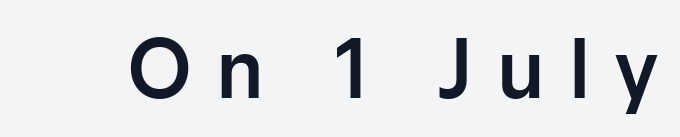
The image shows 77 px sans-serif type, upright; set unusually wide letter spacing (+0.32 em), not underlined; low stroke contrast and a medium x-height.
